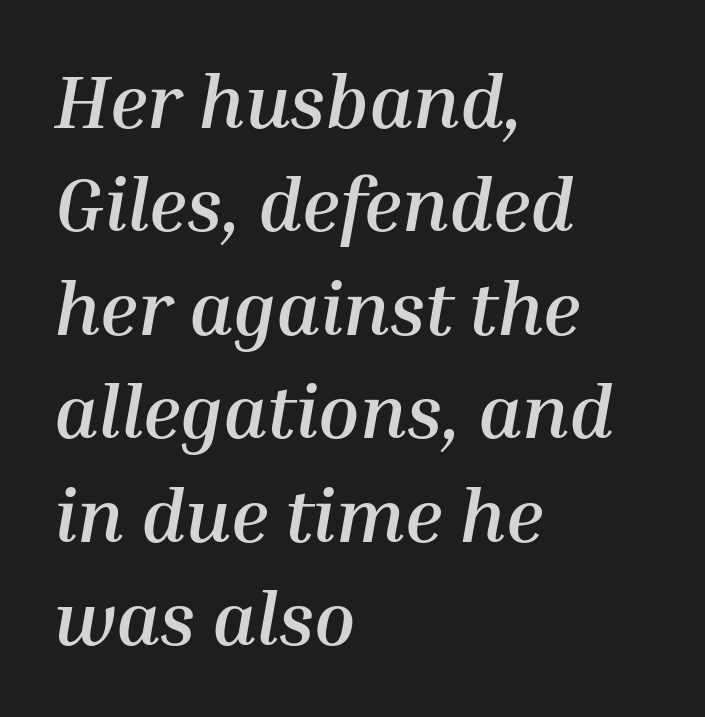
The lines in this sample share a left origin and differ only in where they stop. Is this a fixed-width face? No — the glyphs have proportional, varying widths. This sample keeps an unexceptional amount of space between lines. Type without underlining. Emphasis by weight is at full strength: bold. Posture: slanted.
